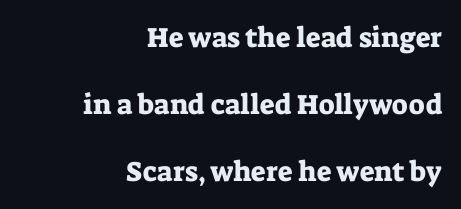
The gap between lines stays unmarked. Do the characters align in a grid? No, the font is proportional. Tracking value appears to be zero — textbook default spacing. Italic: no, the glyphs are upright roman. The glyphs in this specimen are seriffed. These lines stand farther apart than default settings would place them.
